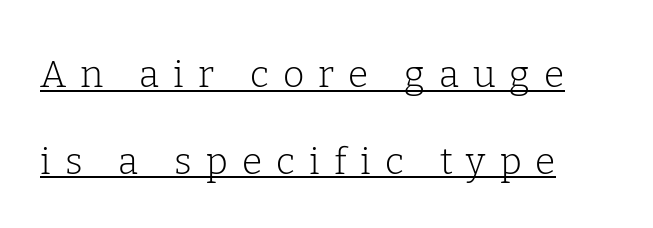
{"serif": "yes", "italic": "no", "bold": "no", "weight": "light", "width": "normal", "stroke_contrast": "low", "x_height": "medium", "monospaced": "no", "underline": "yes", "align": "left", "line_spacing": "loose", "line_spacing_ratio": 2.35, "letter_spacing": "wide", "letter_spacing_em": 0.38, "glyph_px": 37}
